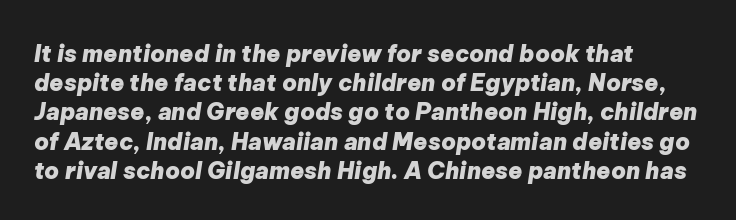
The letters sit at their default tracking, neither squeezed nor spread. Looking at the ascenders, they clearly lean. Is the type bold? Yes — the strokes are clearly thick and heavy. Is the block centered? No — it sits flush against the left margin. This block has exactly the height ordinary leading produces. The area under the type is left untouched.
